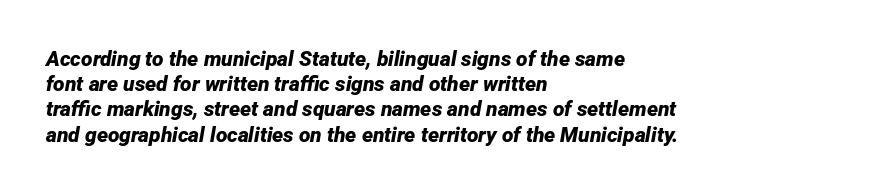
{"italic": "yes", "lean": "right", "slant_degrees": 12, "bold": "yes", "underline": "no", "align": "left", "line_spacing_ratio": 1.2, "letter_spacing": "normal", "letter_spacing_em": 0.0, "glyph_px": 21}
